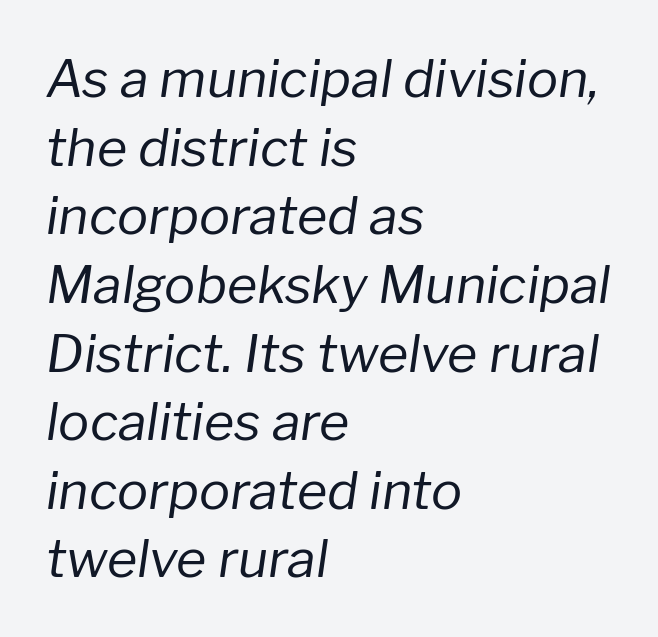
Think of a printed novel: that variable character pitch is what you see here. The weight tops out at a normal text grade. Look at the tracking — it's just the regular setting, nothing added. The glyphs look as if they've been sheared to an angle.
